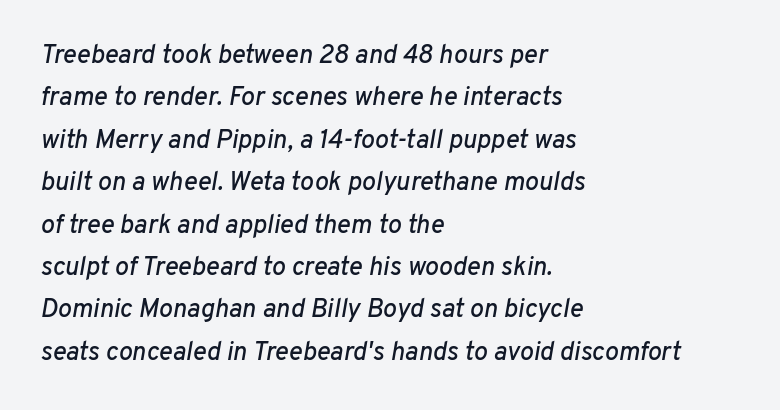
Q: Is the text italic (slanted)? A: Yes, it leans right by about 10 degrees.
Q: Is the text underlined? A: No.
Q: How is the paragraph aligned? A: Left-aligned.
Q: Is the spacing between letters normal or unusually wide? A: Normal.
Q: Is the spacing between lines tight, normal or loose? A: Normal.
